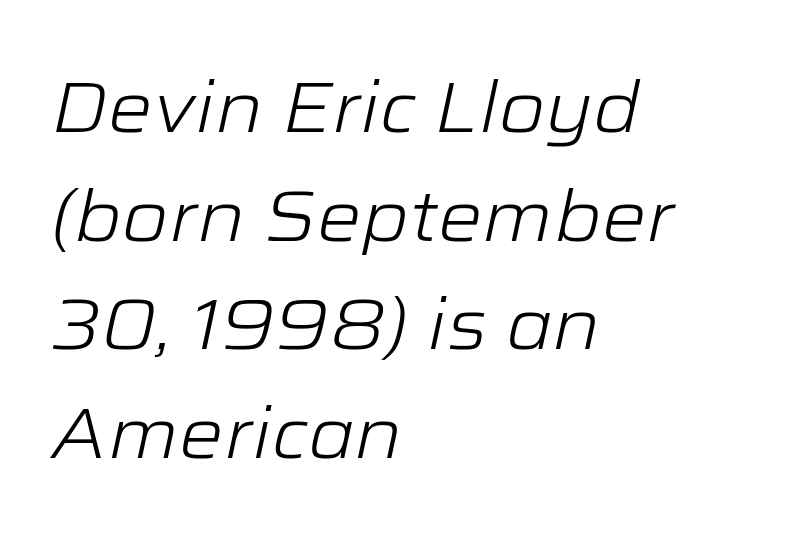
{"italic": "yes", "lean": "right", "slant_degrees": 12, "bold": "no", "weight": "light", "width": "wide", "stroke_contrast": "low", "x_height": "medium", "monospaced": "no", "underline": "no", "align": "left", "line_spacing": "normal", "line_spacing_ratio": 1.53, "letter_spacing": "normal", "letter_spacing_em": 0.0, "glyph_px": 71}
